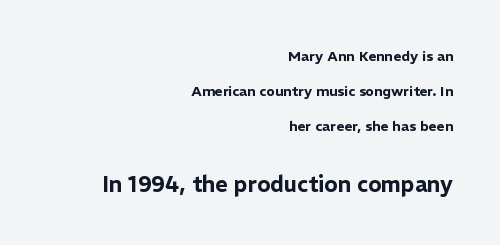
{"italic": "no", "underline": "no", "align": "right", "line_spacing": "loose", "line_spacing_ratio": 2.5, "letter_spacing": "normal", "letter_spacing_em": 0.0, "larger_block": "second", "size_ratio": 1.57, "glyph_px": 22}
